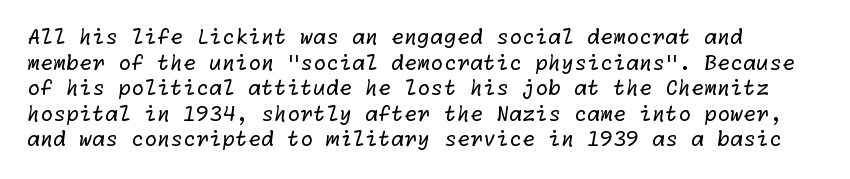
Descenders are the only things crossing below the line. No extra tracking has been applied to these lines. A quiet, ordinary-to-light weight characterises the typeface. Alignment: flush left.
